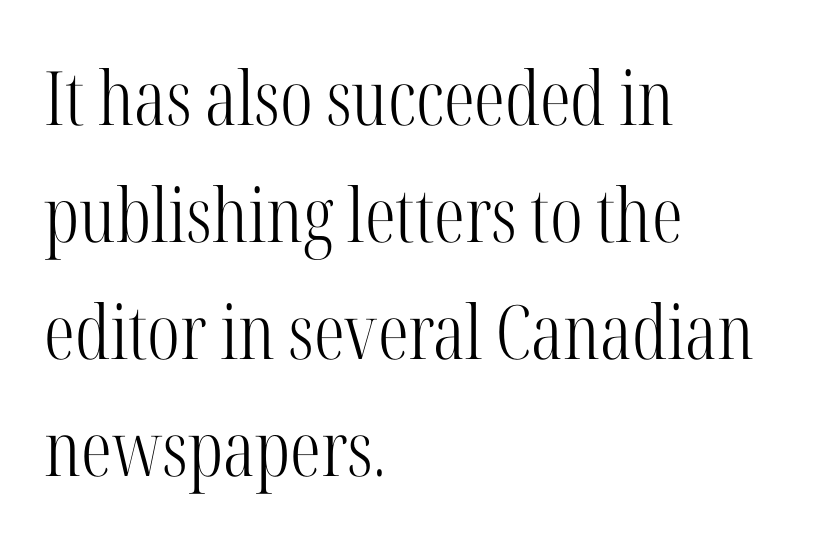
Q: Is the text bold? A: No.
Q: Is the text italic (slanted)? A: No, it is upright.
Q: Is the typeface a serif or a sans-serif typeface? A: Serif.
Q: Is the text underlined? A: No.
Q: How is the paragraph aligned? A: Left-aligned.
Q: Is the spacing between letters normal or unusually wide? A: Normal.
Q: Is the spacing between lines tight, normal or loose? A: Normal.
Q: Width (condensed, normal, or wide)? A: Condensed.
Q: Stroke contrast? A: High.
Q: x-height? A: Medium.
Q: Monospaced? A: No.
